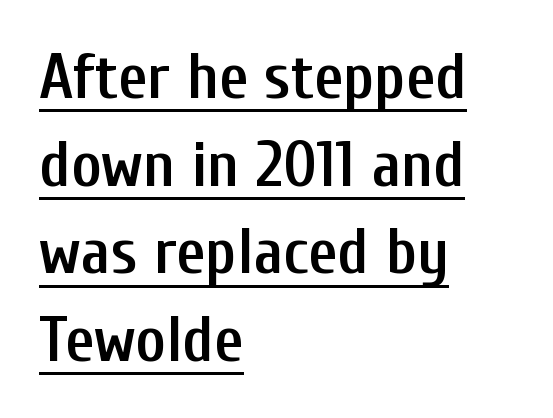
Regular leading. Line beginnings align vertically; line endings do not. In terms of letterspacing, this is plain default setting. A typesetter would mark this as roman, not italic. Letterform terminals end flat and unadorned throughout the passage.
